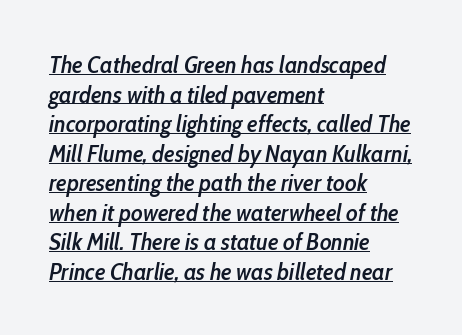
{"italic": "yes", "lean": "right", "slant_degrees": 10, "bold": "semi", "underline": "yes", "align": "left", "line_spacing_ratio": 1.23, "letter_spacing": "normal", "letter_spacing_em": 0.0, "glyph_px": 24}
